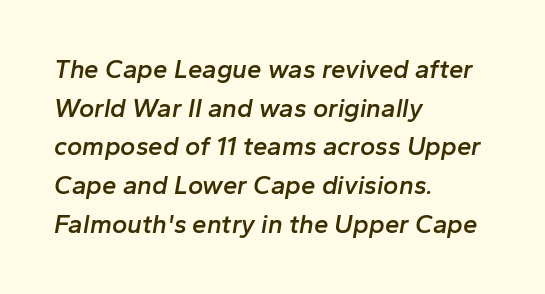
{"italic": "yes", "lean": "right", "slant_degrees": 10, "bold": "semi", "underline": "no", "align": "left", "line_spacing": "normal", "line_spacing_ratio": 1.49, "letter_spacing": "normal", "letter_spacing_em": 0.0, "glyph_px": 26}
